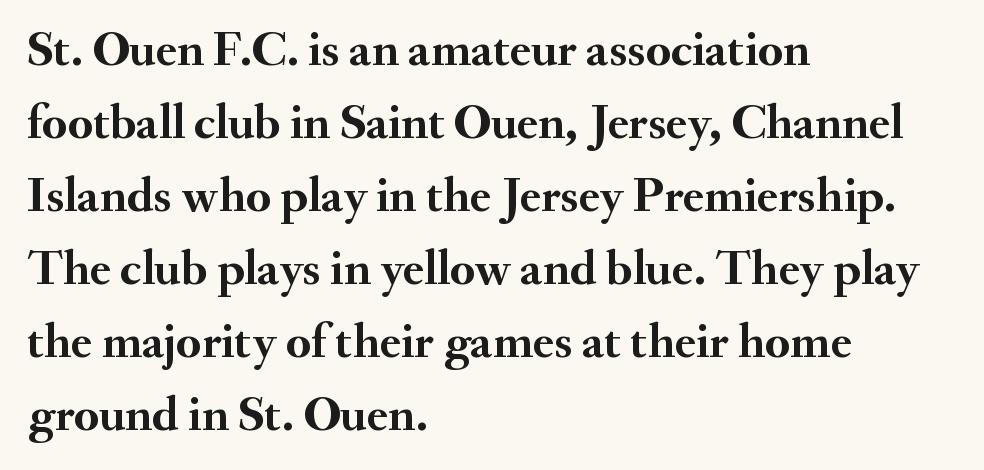
It's the straight-up-and-down kind of type. You could call the tracking neutral — neither tight nor loose. Horizontal alignment here is leftward, the default for most running prose. The lines sit at an ordinary, default distance from one another.
